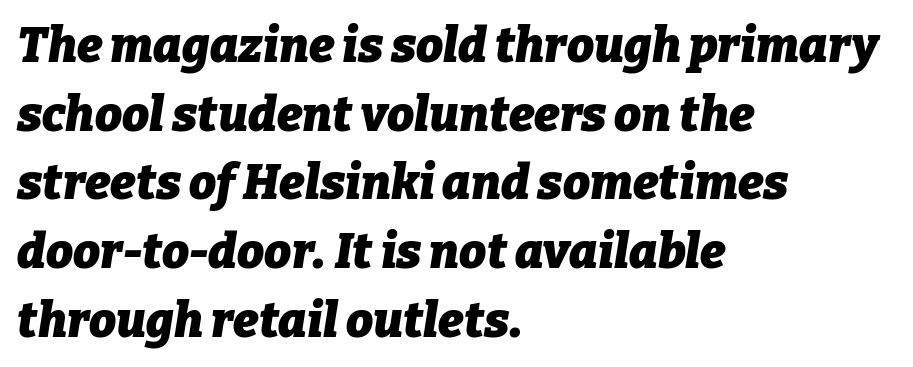
Q: Is the text bold? A: Yes.
Q: Is the text italic (slanted)? A: Yes, it leans right by about 9 degrees.
Q: Is the text underlined? A: No.
Q: How is the paragraph aligned? A: Left-aligned.
Q: Is the spacing between letters normal or unusually wide? A: Normal.
Q: Is the spacing between lines tight, normal or loose? A: Normal.
Q: Width (condensed, normal, or wide)? A: Normal.
Q: Stroke contrast? A: Low.
Q: x-height? A: Medium.
Q: Monospaced? A: No.
